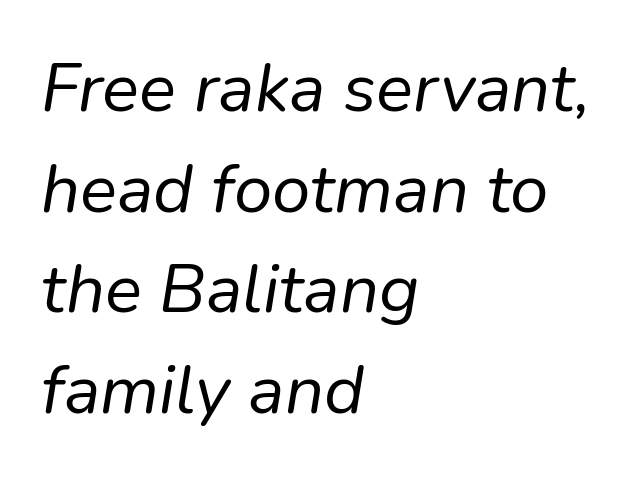
Q: Is the text bold? A: No.
Q: Is the text italic (slanted)? A: Yes, it leans right by about 9 degrees.
Q: Is the text underlined? A: No.
Q: How is the paragraph aligned? A: Left-aligned.
Q: Is the spacing between letters normal or unusually wide? A: Normal.
Q: Is the spacing between lines tight, normal or loose? A: Normal.
Q: Width (condensed, normal, or wide)? A: Normal.
Q: Stroke contrast? A: Low.
Q: x-height? A: Medium.
Q: Monospaced? A: No.
